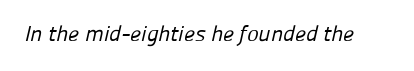
Students, note that the glyphs here touch the page at normal intervals. Any mark beneath the type? The region is blank. Is this a heavy cut? Hardly; it is regular or lighter.
